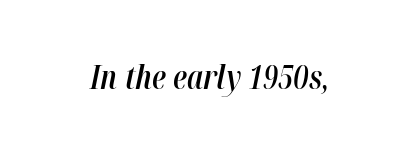
{"italic": "yes", "lean": "right", "slant_degrees": 12, "bold": "semi", "weight": "semibold", "width": "condensed", "stroke_contrast": "high", "x_height": "medium", "monospaced": "no", "underline": "no", "letter_spacing": "normal", "letter_spacing_em": 0.0, "glyph_px": 32}
